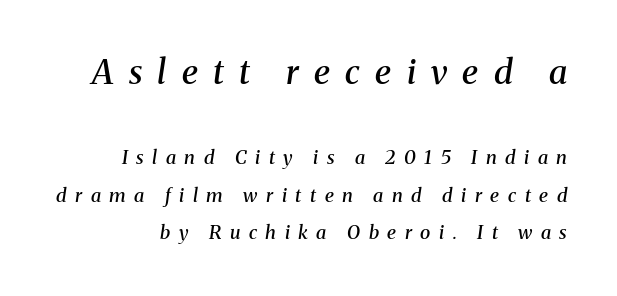
In terms of posture, this sample is oblique. Check where the strokes stop: tiny serifs finish them off. The passage shown has open, widely tracked lettering throughout. Vertical spacing — loose. The sample has been set in demibold, a notch under bold.
